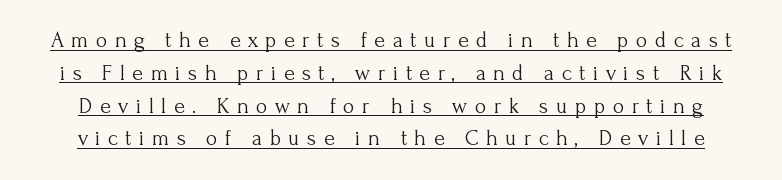
{"italic": "no", "bold": "no", "underline": "yes", "line_spacing": "normal", "line_spacing_ratio": 1.49, "letter_spacing": "wide", "letter_spacing_em": 0.34, "glyph_px": 22}
